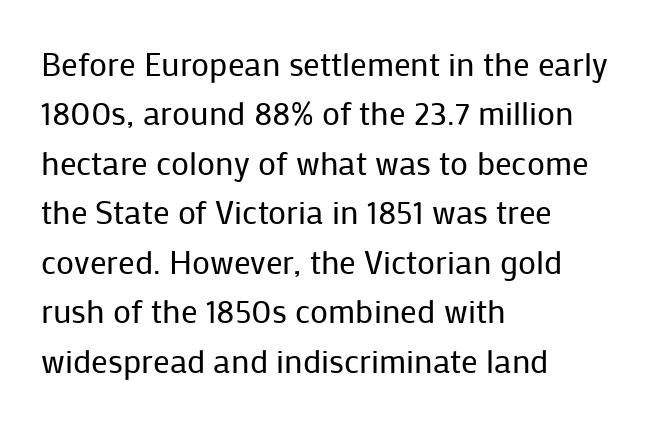
Q: Is the text bold? A: No.
Q: Is the text italic (slanted)? A: No, it is upright.
Q: Is the typeface a serif or a sans-serif typeface? A: Sans-serif.
Q: Is the text underlined? A: No.
Q: How is the paragraph aligned? A: Left-aligned.
Q: Is the spacing between letters normal or unusually wide? A: Normal.
Q: Is the spacing between lines tight, normal or loose? A: Normal.
Q: Width (condensed, normal, or wide)? A: Normal.
Q: Stroke contrast? A: Low.
Q: x-height? A: Medium.
Q: Monospaced? A: No.
